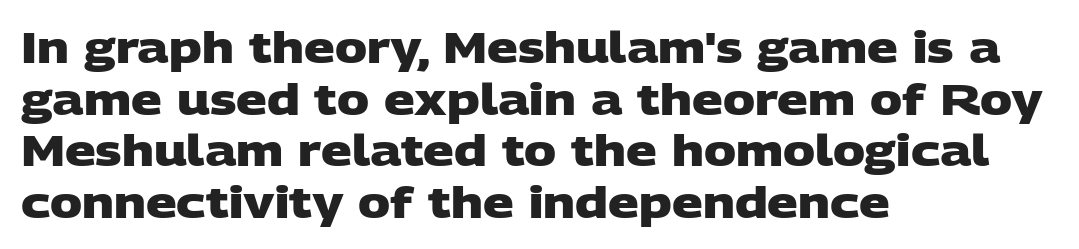
The image shows 43 px heavy, wide sans-serif type; set left-aligned, line spacing 1.2x, normal letter spacing, not underlined; low stroke contrast and a large x-height.
